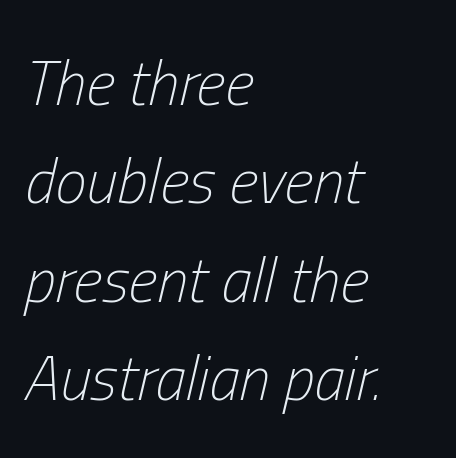
The image shows 63 px light, condensed type, italic (leaning right); set left-aligned, normal line spacing (1.56x), normal letter spacing, not underlined; low stroke contrast and a medium x-height.
